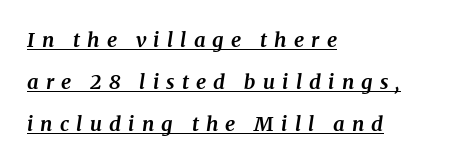
The image shows 20 px bold type, italic (leaning right); set left-aligned, loose line spacing (2.1x), unusually wide letter spacing (+0.36 em), underlined.
